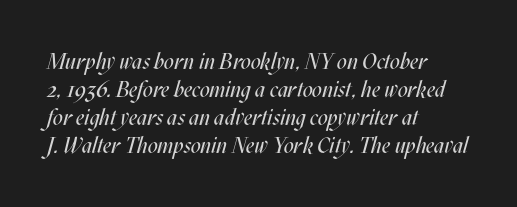
Line spacing here is normal. Counters stay open thanks to moderate or lighter strokes. The lettering tilts uniformly, giving the passage an italic look. The setting favours the left margin, as ordinary paragraphs usually do.
